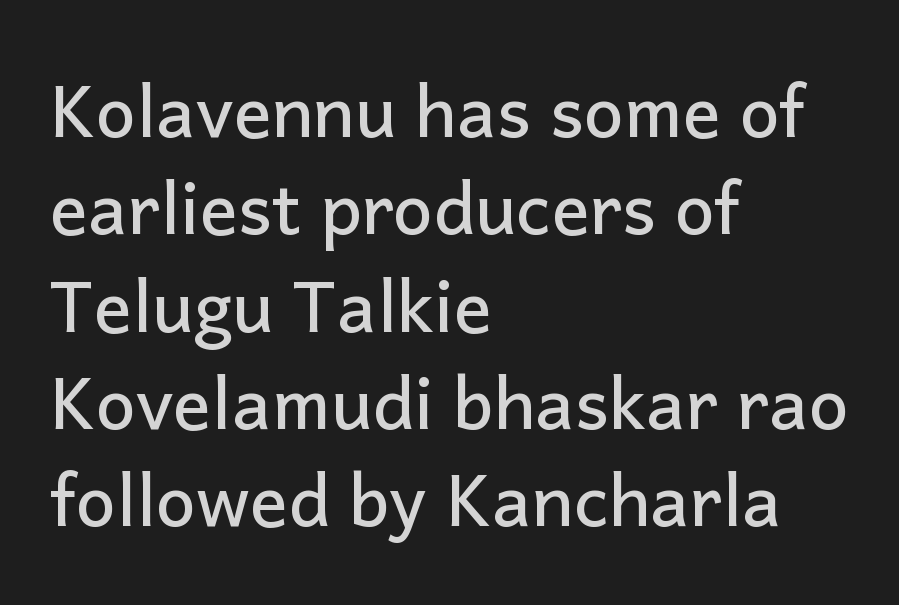
The foot of each line stays bare and open. Stroke terminals: plain, sans-serif. This sample uses an upright cut, with every glyph sitting square on the baseline. The gaps between neighbouring characters are ordinary and unremarkable. Character widths vary here, with narrow letters taking less room than wide ones. If you drew a ruler down the left edge, every line would touch it.
